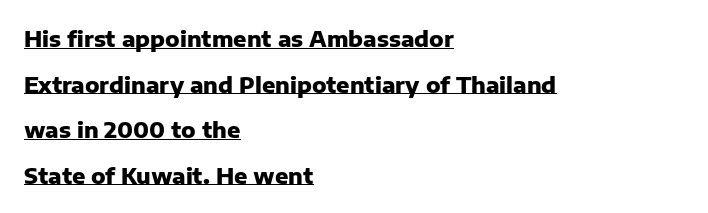
Notice how the stems are strictly vertical — no italics here. These characters rest on top of a visible drawn line. Does extra space separate the letters? No, they use regular spacing. Strong, thick strokes mark this as bold type.
